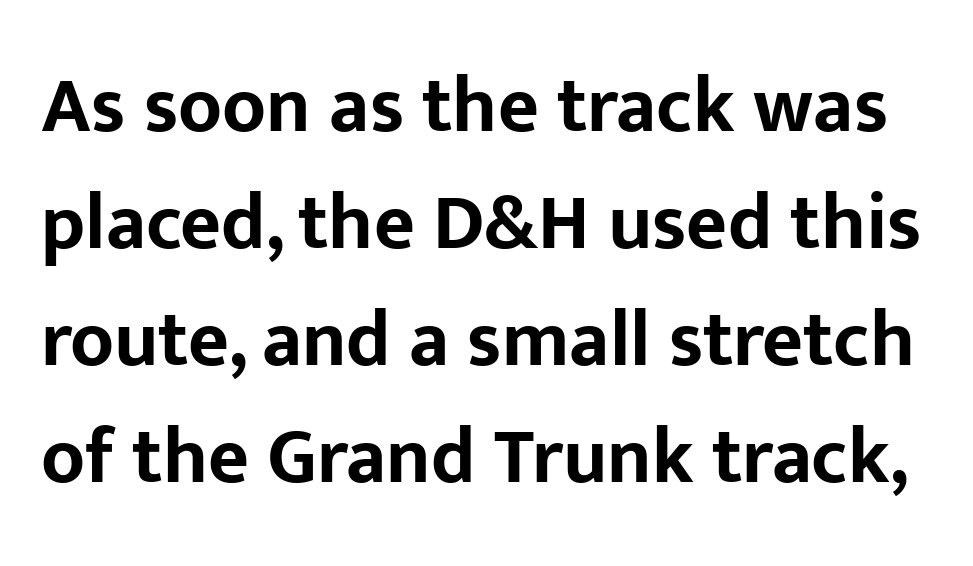
Proportional: the letters do not fall into vertical columns. You could call the tracking neutral — neither tight nor loose. The baseline area is clear. Plenty of ink on the page — the face is bold. No italicization has been applied; the sample stays upright.
